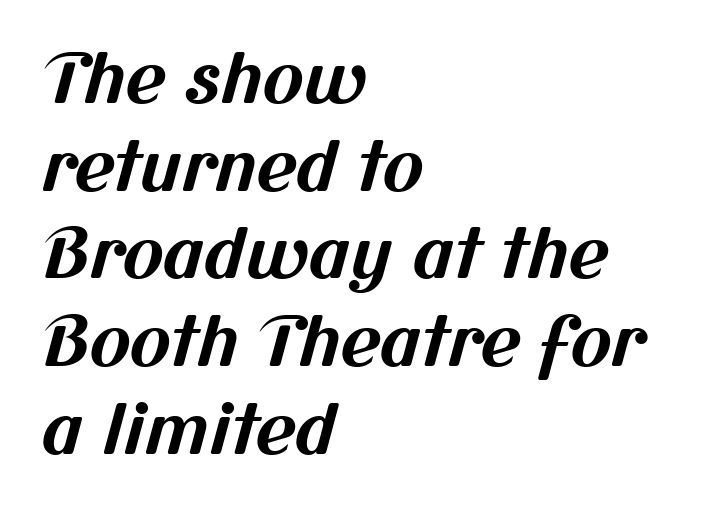
To sum up the face: it is a sans, with no serifs. Whoever set this chose a conventional vertical rhythm. The passage shown is typed in a proportional face where columns would drift. Line starts are locked; line ends wander. The letters are bold, with thick, heavy strokes. Honestly, the letter spacing is just normal — you wouldn't notice it.
